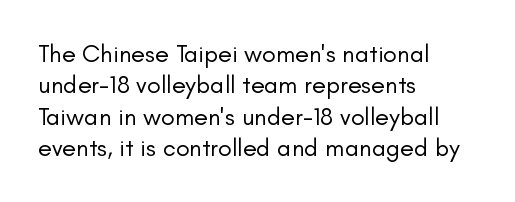
The image shows 25 px text type, upright; set left-aligned, normal line spacing (1.26x), normal letter spacing, not underlined.
